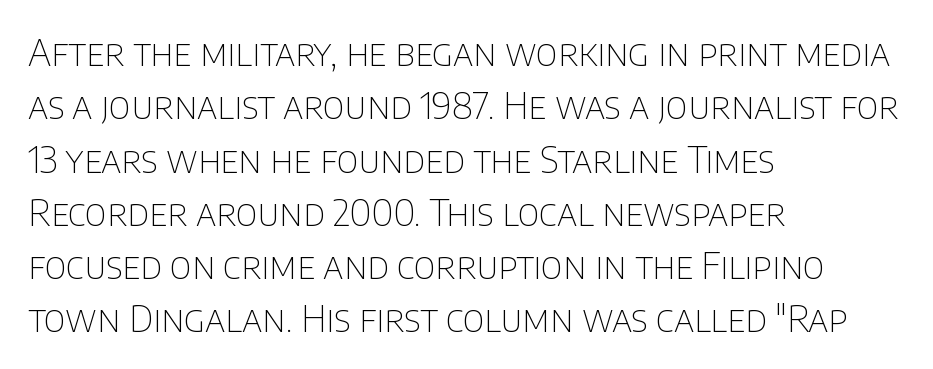
The image shows 36 px thin sans-serif type, upright; set left-aligned, normal line spacing (1.48x), normal letter spacing, not underlined; low stroke contrast and a large x-height.
